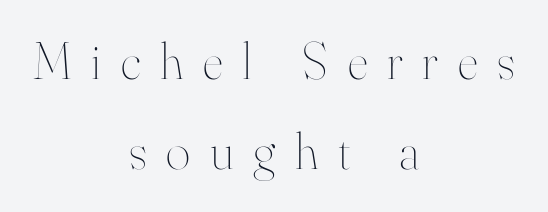
{"italic": "no", "bold": "no", "weight": "thin", "width": "normal", "stroke_contrast": "high", "x_height": "small", "monospaced": "no", "underline": "no", "align": "center", "line_spacing_ratio": 1.74, "letter_spacing": "wide", "letter_spacing_em": 0.38, "glyph_px": 52}
